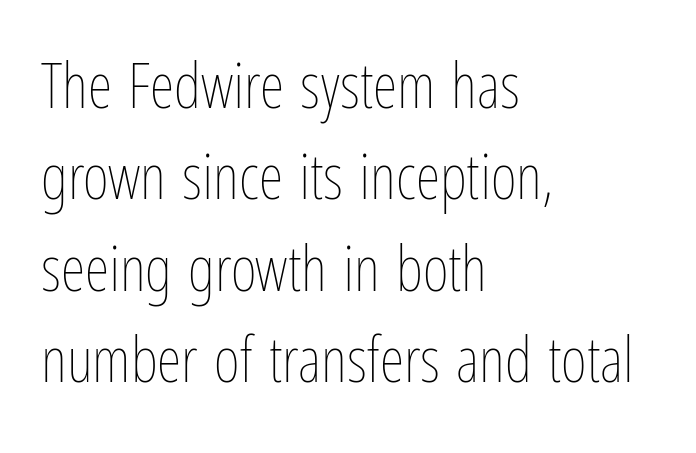
{"italic": "no", "bold": "no", "weight": "thin", "width": "condensed", "stroke_contrast": "low", "x_height": "medium", "monospaced": "no", "underline": "no", "align": "left", "line_spacing": "normal", "line_spacing_ratio": 1.45, "letter_spacing": "normal", "letter_spacing_em": 0.0, "glyph_px": 63}
